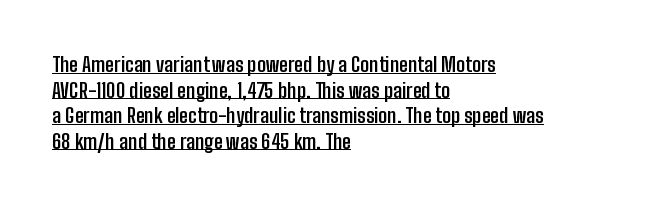
The image shows 20 px bold type, upright; set left-aligned, normal line spacing (1.28x), normal letter spacing, underlined.
